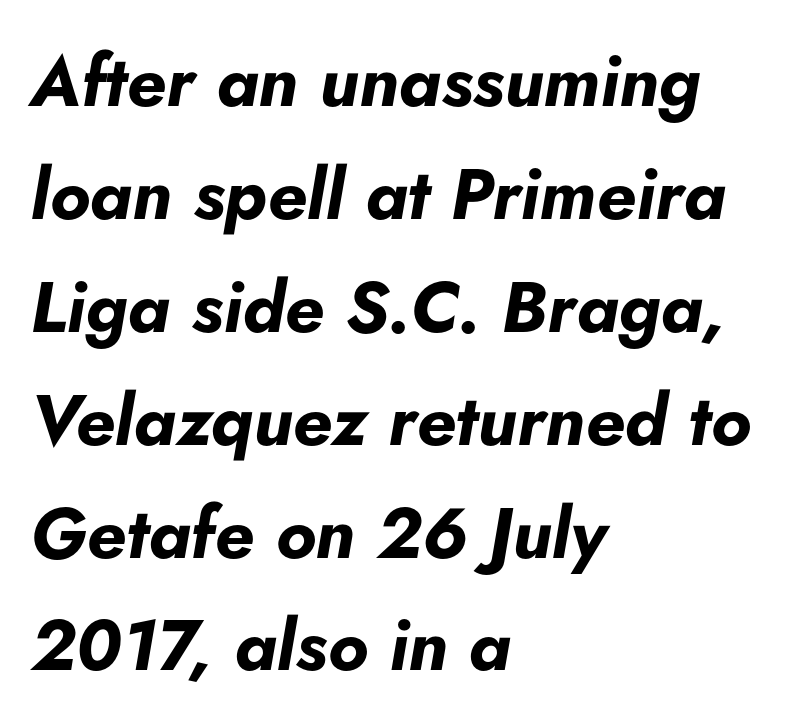
{"italic": "yes", "lean": "right", "slant_degrees": 5, "bold": "yes", "weight": "bold", "width": "normal", "stroke_contrast": "low", "x_height": "small", "monospaced": "no", "underline": "no", "align": "left", "line_spacing": "normal", "line_spacing_ratio": 1.59, "letter_spacing": "normal", "letter_spacing_em": 0.0, "glyph_px": 71}
